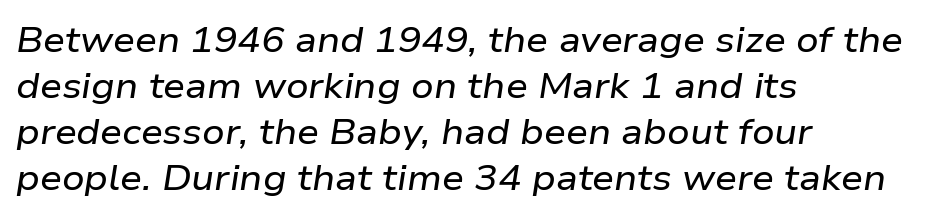
A typesetter would call this proportional, since set widths differ per character. The setting favours the left margin, as ordinary paragraphs usually do. Regarding leading, the lines here are spaced in the standard way. The words here are not underlined.
